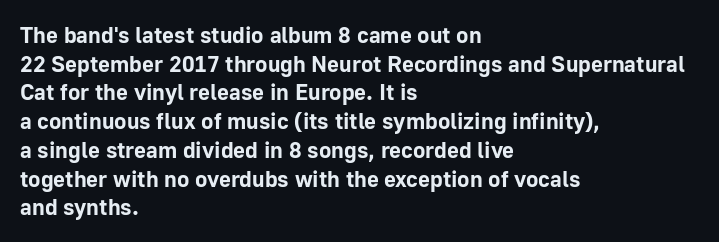
{"italic": "no", "bold": "yes", "underline": "no", "align": "left", "line_spacing": "normal", "line_spacing_ratio": 1.25, "letter_spacing": "normal", "letter_spacing_em": 0.0, "glyph_px": 23}
